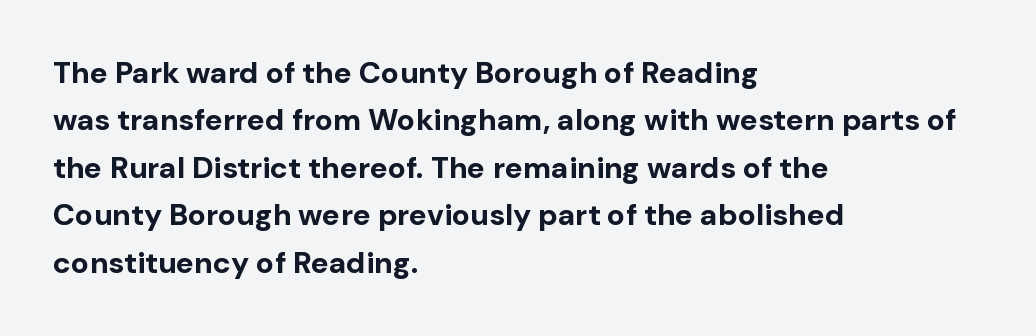
Q: Is the text bold? A: Yes.
Q: Is the text italic (slanted)? A: No, it is upright.
Q: Is the typeface a serif or a sans-serif typeface? A: Sans-serif.
Q: Is the text underlined? A: No.
Q: How is the paragraph aligned? A: Left-aligned.
Q: Is the spacing between letters normal or unusually wide? A: Normal.
Q: Is the spacing between lines tight, normal or loose? A: Normal.
Q: Width (condensed, normal, or wide)? A: Normal.
Q: Stroke contrast? A: Low.
Q: x-height? A: Medium.
Q: Monospaced? A: No.
